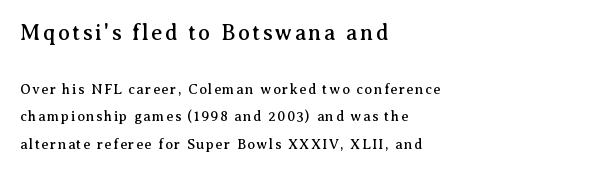
Reading down the block, your eye returns to a fixed left position each line. Leading is clearly above the norm, producing a sparse column. If you drew a line through each stem, it would be perfectly vertical. Whoever set this made the first block the dominant, larger element.
